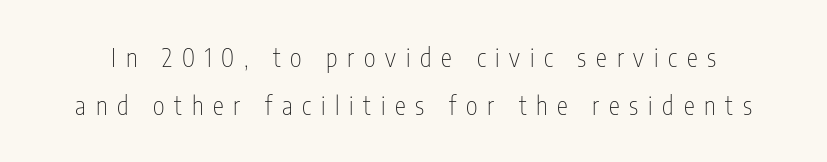
{"italic": "no", "bold": "no", "underline": "no", "line_spacing": "loose", "line_spacing_ratio": 1.92, "letter_spacing": "wide", "letter_spacing_em": 0.39, "glyph_px": 25}
